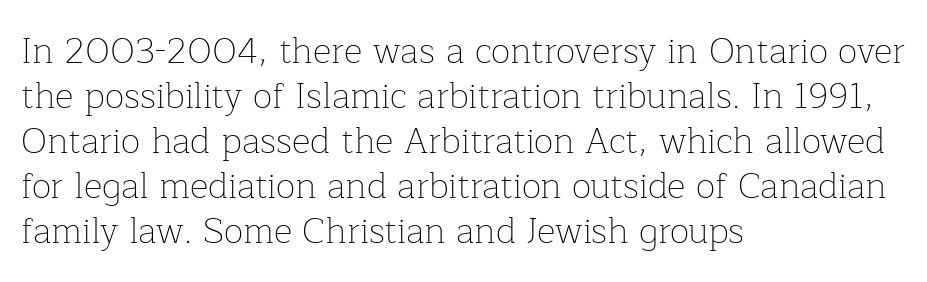
Q: Is the text bold? A: No.
Q: Is the text italic (slanted)? A: No, it is upright.
Q: Is the typeface a serif or a sans-serif typeface? A: Serif.
Q: Is the text underlined? A: No.
Q: How is the paragraph aligned? A: Left-aligned.
Q: Is the spacing between letters normal or unusually wide? A: Normal.
Q: Is the spacing between lines tight, normal or loose? A: Normal.
Q: Width (condensed, normal, or wide)? A: Normal.
Q: Stroke contrast? A: Low.
Q: x-height? A: Medium.
Q: Monospaced? A: No.
